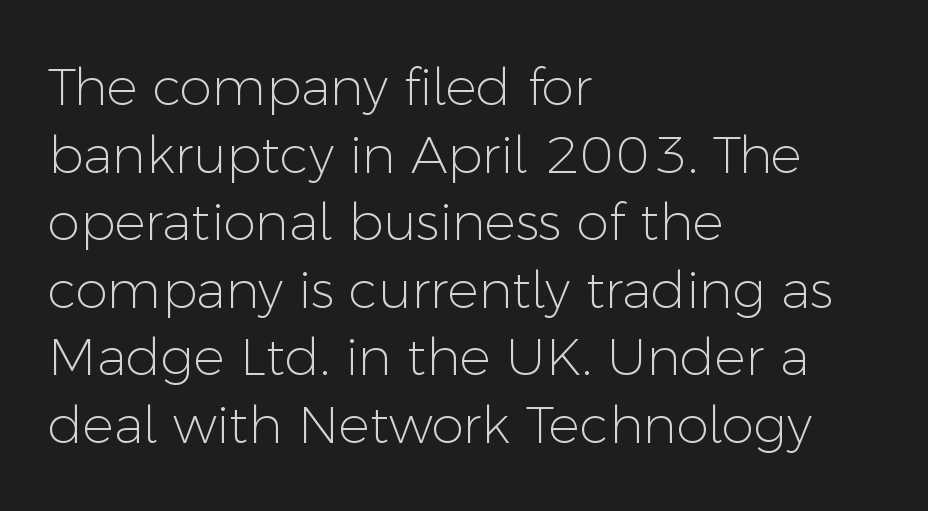
{"serif": "no", "italic": "no", "bold": "no", "weight": "light", "width": "normal", "stroke_contrast": "low", "x_height": "medium", "monospaced": "no", "underline": "no", "align": "left", "line_spacing": "normal", "line_spacing_ratio": 1.3, "letter_spacing": "normal", "letter_spacing_em": 0.0, "glyph_px": 52}
